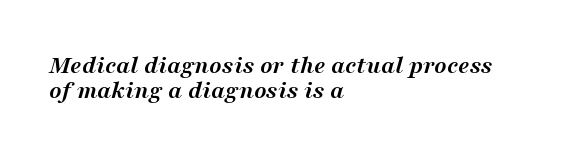
The image shows 26 px bold type, italic (leaning right); set left-aligned, tight line spacing (0.96x), normal letter spacing, not underlined.
